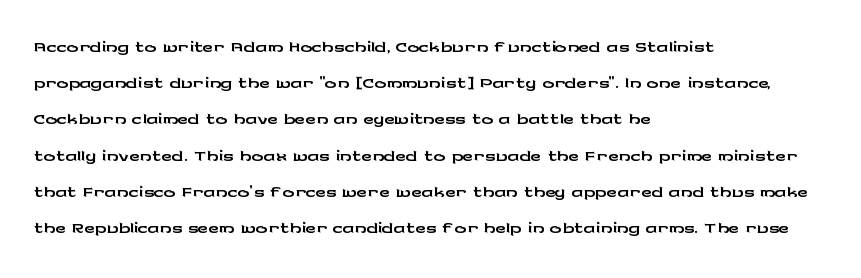
Q: Is the text italic (slanted)? A: No, it is upright.
Q: Is the typeface a serif or a sans-serif typeface? A: Sans-serif.
Q: Is the text underlined? A: No.
Q: How is the paragraph aligned? A: Left-aligned.
Q: Is the spacing between letters normal or unusually wide? A: Normal.
Q: Is the spacing between lines tight, normal or loose? A: Normal.
Q: Width (condensed, normal, or wide)? A: Wide.
Q: Stroke contrast? A: Low.
Q: x-height? A: Medium.
Q: Monospaced? A: No.
